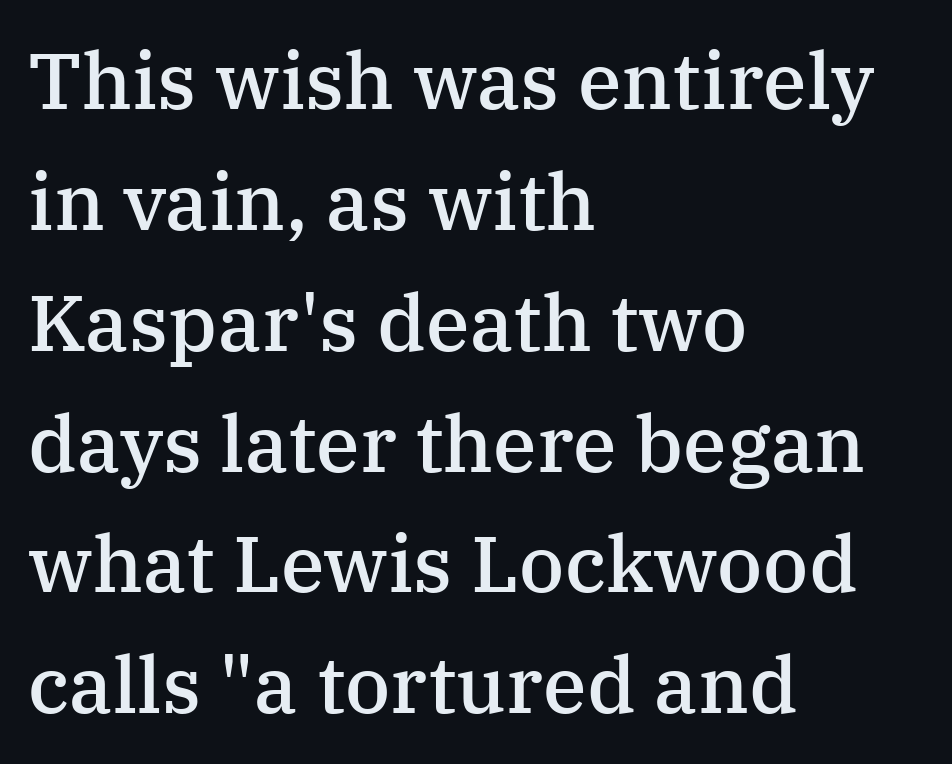
{"serif": "yes", "italic": "no", "bold": "semi", "weight": "semibold", "width": "normal", "stroke_contrast": "medium", "x_height": "medium", "monospaced": "no", "underline": "no", "align": "left", "line_spacing": "normal", "line_spacing_ratio": 1.53, "letter_spacing": "normal", "letter_spacing_em": 0.0, "glyph_px": 79}
